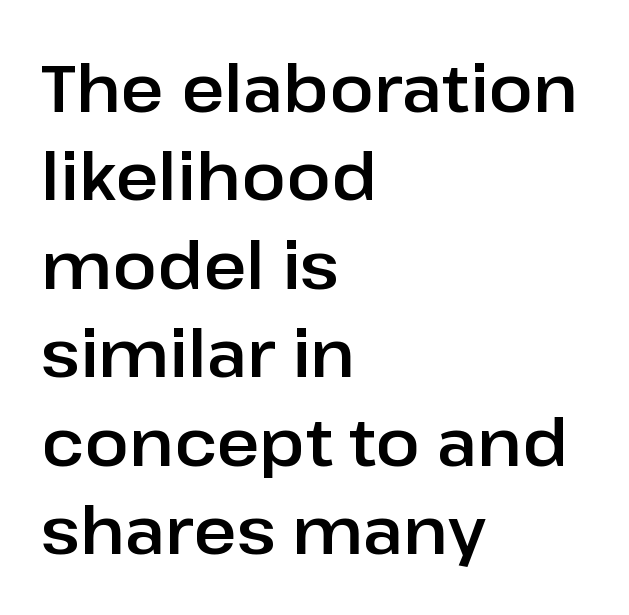
{"serif": "no", "italic": "no", "width": "normal", "stroke_contrast": "low", "x_height": "medium", "monospaced": "no", "underline": "no", "align": "left", "line_spacing": "normal", "line_spacing_ratio": 1.34, "letter_spacing": "normal", "letter_spacing_em": 0.0, "glyph_px": 66}
